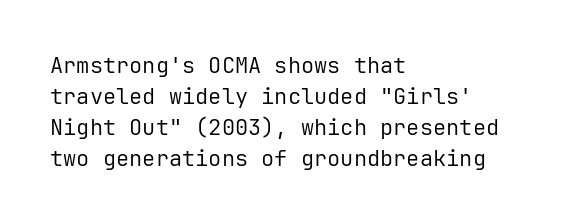
The image shows 22 px text type, upright; set left-aligned, normal line spacing (1.41x), normal letter spacing, not underlined.
